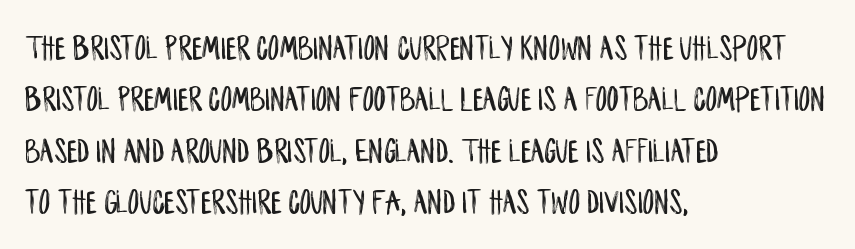
The image shows 36 px condensed sans-serif type, upright; set left-aligned, normal line spacing (1.43x), normal letter spacing, not underlined; low stroke contrast and a large x-height.
